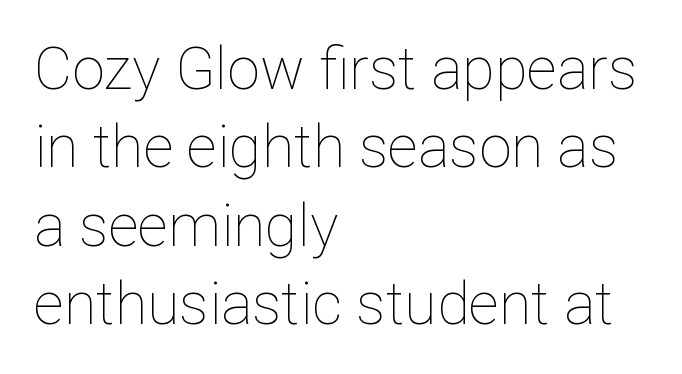
{"italic": "no", "bold": "no", "weight": "thin", "width": "normal", "stroke_contrast": "low", "x_height": "medium", "monospaced": "no", "underline": "no", "align": "left", "line_spacing": "normal", "line_spacing_ratio": 1.33, "letter_spacing": "normal", "letter_spacing_em": 0.0, "glyph_px": 59}
